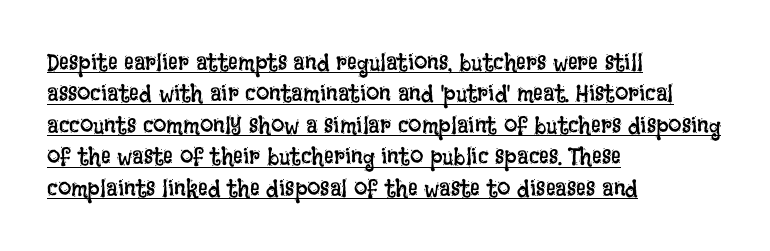
Visually the block forms a straight wall on the left and a jagged coastline on the right. The typography opts for an upright posture over an oblique one. The letterforms sit at book weight or below. Nobody touched the tracking dial on this one.
